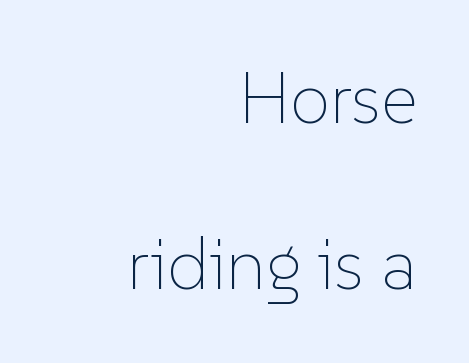
The image shows 72 px thin type, upright; set right-aligned, loose line spacing (2.31x), normal letter spacing, not underlined; low stroke contrast and a medium x-height.
